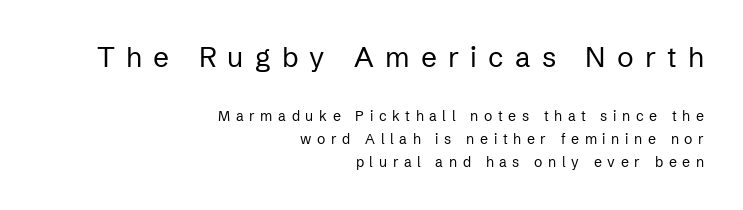
Q: Is the text bold? A: No.
Q: Is the text italic (slanted)? A: No, it is upright.
Q: Is the typeface a serif or a sans-serif typeface? A: Sans-serif.
Q: Is the text underlined? A: No.
Q: How is the paragraph aligned? A: Right-aligned.
Q: Is the spacing between letters normal or unusually wide? A: Unusually wide.
Q: Is the spacing between lines tight, normal or loose? A: Normal.
Q: Which block of text is set in a larger size, the first (top) or the second (bottom)? A: The first (top) one.
Q: Width (condensed, normal, or wide)? A: Normal.
Q: Stroke contrast? A: Low.
Q: x-height? A: Medium.
Q: Monospaced? A: No.
